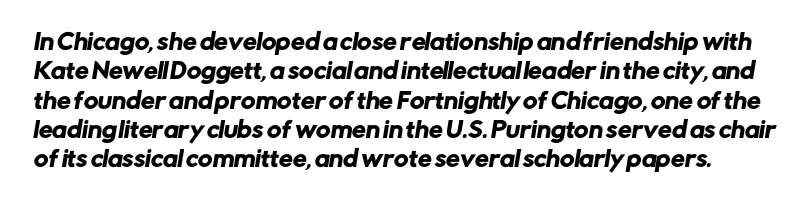
{"underline": "no", "line_spacing": "normal", "line_spacing_ratio": 1.33, "letter_spacing": "normal", "letter_spacing_em": 0.0, "glyph_px": 22}
